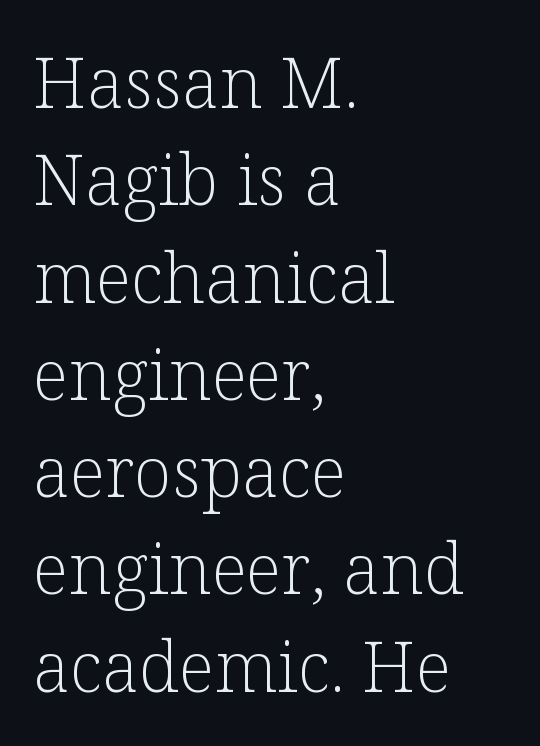
{"serif": "yes", "italic": "no", "bold": "no", "weight": "light", "width": "normal", "stroke_contrast": "low", "x_height": "medium", "monospaced": "no", "underline": "no", "align": "left", "line_spacing": "normal", "line_spacing_ratio": 1.39, "letter_spacing": "normal", "letter_spacing_em": 0.0, "glyph_px": 70}
